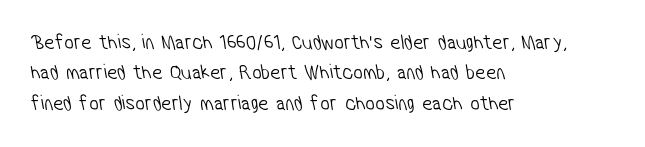
{"bold": "no", "underline": "no", "align": "left", "line_spacing": "normal", "line_spacing_ratio": 1.45, "letter_spacing": "normal", "letter_spacing_em": 0.0, "glyph_px": 21}
